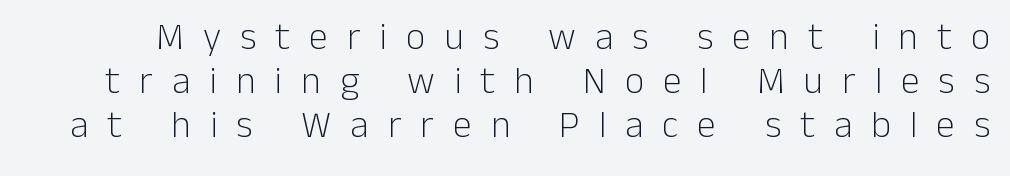
The image shows 38 px light sans-serif type, upright; set line spacing 1.16x, unusually wide letter spacing (+0.5 em), not underlined; low stroke contrast and a medium x-height.
